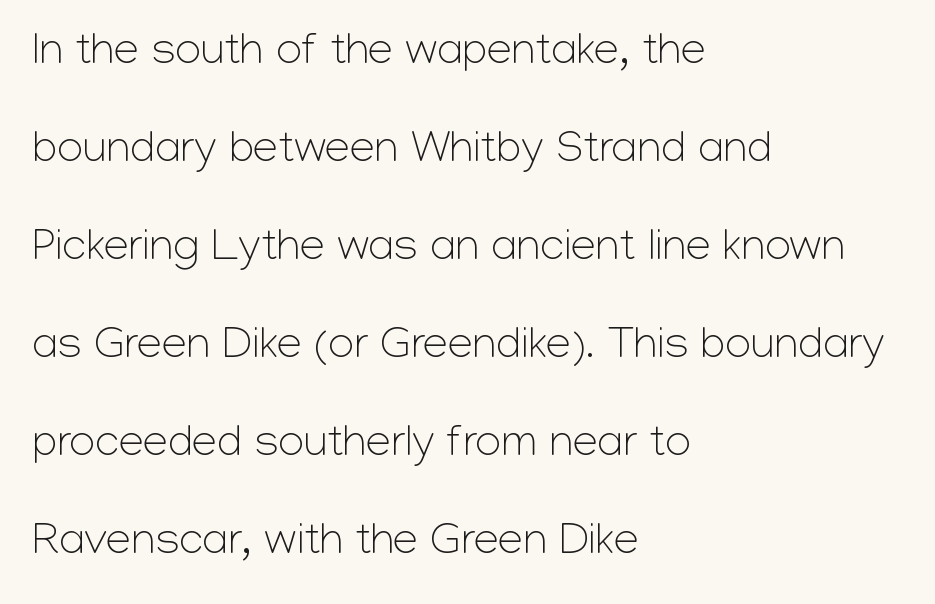
You could not count columns in this text — the font is proportionally spaced. Grotesque or geometric, the face here clearly has no serifs. The paragraph has a hard left edge and a soft right edge. Stroke thickness stays within the range of a standard reading face or lighter.
